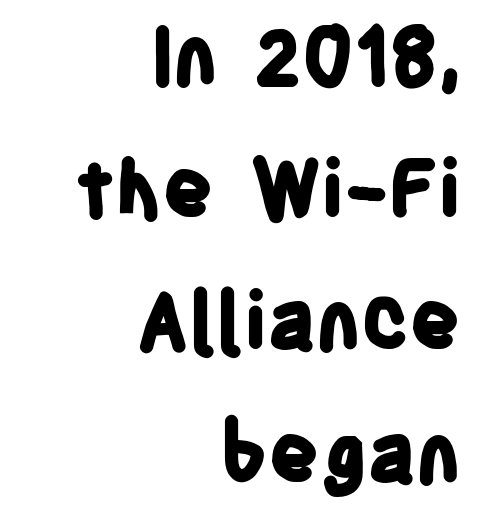
{"serif": "no", "italic": "no", "bold": "yes", "weight": "bold", "width": "condensed", "stroke_contrast": "low", "x_height": "large", "monospaced": "no", "underline": "no", "align": "right", "line_spacing": "normal", "line_spacing_ratio": 1.68, "letter_spacing": "normal", "letter_spacing_em": 0.0, "glyph_px": 79}
